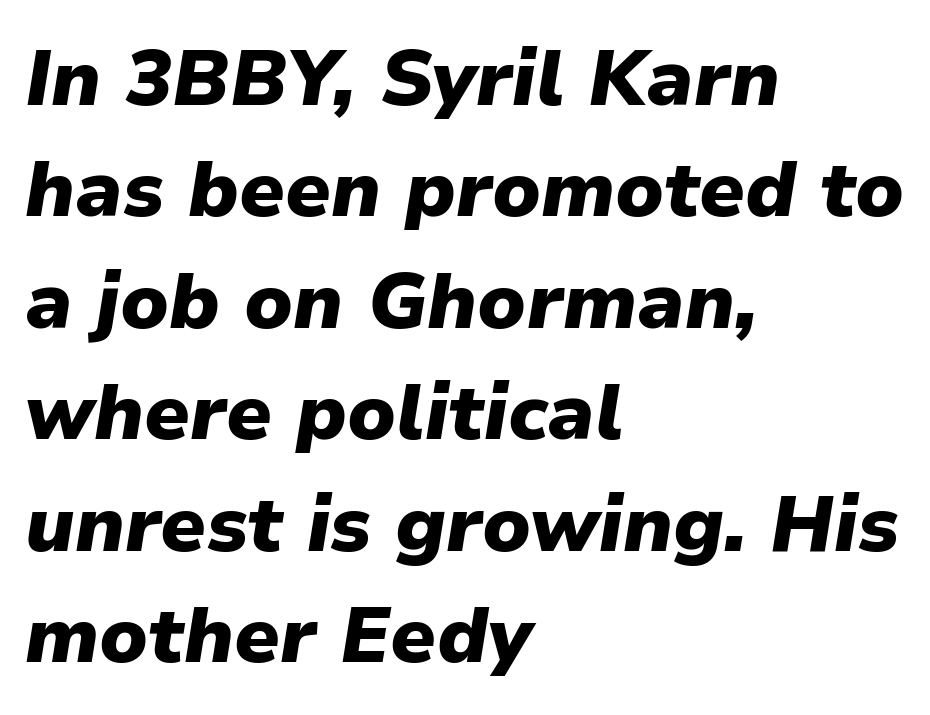
Q: Is the text bold? A: Yes.
Q: Is the text italic (slanted)? A: Yes, it leans right by about 9 degrees.
Q: Is the text underlined? A: No.
Q: How is the paragraph aligned? A: Left-aligned.
Q: Is the spacing between letters normal or unusually wide? A: Normal.
Q: Is the spacing between lines tight, normal or loose? A: Normal.
Q: Width (condensed, normal, or wide)? A: Normal.
Q: Stroke contrast? A: Low.
Q: x-height? A: Medium.
Q: Monospaced? A: No.
